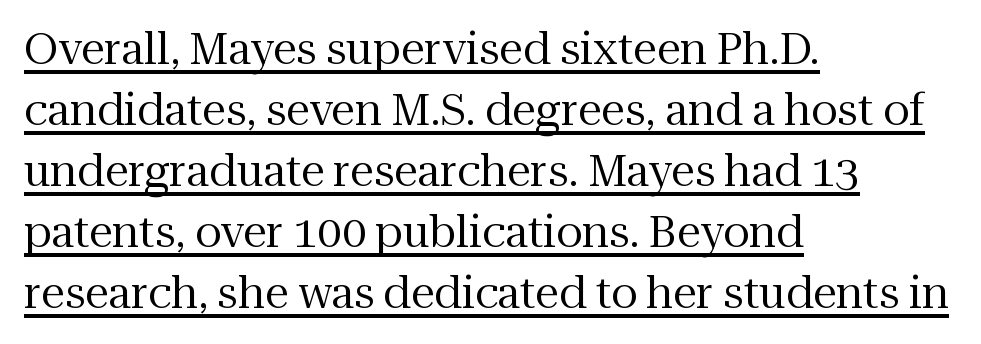
You can see a thin bar hugging the bottom of the glyphs. Line starts are locked; line ends wander. Nothing heavy about these letters — not bold at all. You could call the tracking neutral — neither tight nor loose. This sample has the flowing, uneven cadence of proportional lettering.
